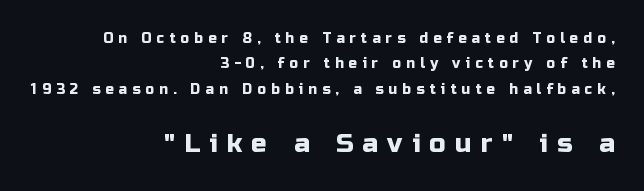
Q: Is the text italic (slanted)? A: No, it is upright.
Q: Is the text underlined? A: No.
Q: How is the paragraph aligned? A: Right-aligned.
Q: Is the spacing between letters normal or unusually wide? A: Unusually wide.
Q: Which block of text is set in a larger size, the first (top) or the second (bottom)? A: The second (bottom) one.
